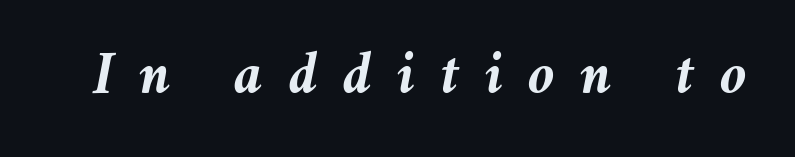
Q: Is the text bold? A: Yes.
Q: Is the text italic (slanted)? A: Yes, it leans right by about 11 degrees.
Q: Is the text underlined? A: No.
Q: Is the spacing between letters normal or unusually wide? A: Unusually wide.
Q: Width (condensed, normal, or wide)? A: Normal.
Q: Stroke contrast? A: Medium.
Q: x-height? A: Medium.
Q: Monospaced? A: No.
